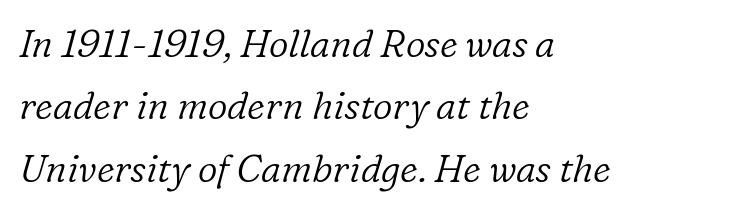
The image shows 38 px light serif type, italic (leaning right); set left-aligned, normal line spacing (1.64x), normal letter spacing, not underlined; low stroke contrast and a medium x-height.
